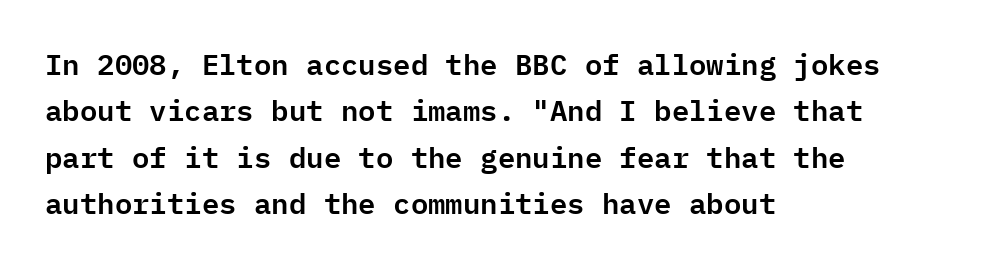
This sample uses a sans-serif face. Leftover space on each line is placed entirely after the last word. Ordinary non-slanted type is in use. The passage shown has conventional tracking throughout.
